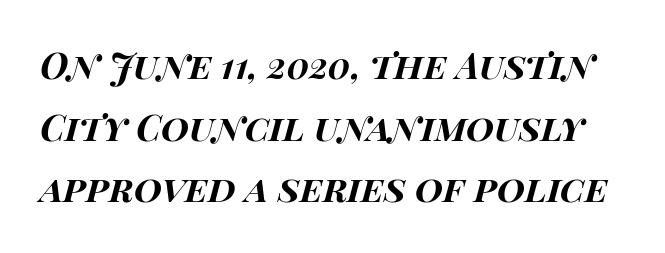
Q: Is the text bold? A: Yes.
Q: Is the text italic (slanted)? A: Yes, it leans right by about 14 degrees.
Q: Is the text underlined? A: No.
Q: Is the spacing between letters normal or unusually wide? A: Normal.
Q: Width (condensed, normal, or wide)? A: Wide.
Q: Stroke contrast? A: High.
Q: x-height? A: Large.
Q: Monospaced? A: No.
